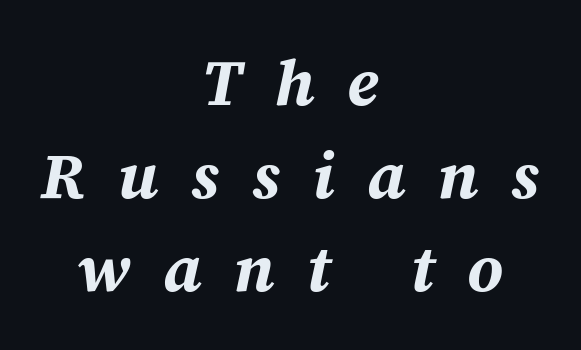
Q: Is the text bold? A: Yes.
Q: Is the text italic (slanted)? A: Yes, it leans right by about 12 degrees.
Q: Is the text underlined? A: No.
Q: How is the paragraph aligned? A: Centered.
Q: Is the spacing between letters normal or unusually wide? A: Unusually wide.
Q: Is the spacing between lines tight, normal or loose? A: Normal.
Q: Width (condensed, normal, or wide)? A: Normal.
Q: Stroke contrast? A: Medium.
Q: x-height? A: Medium.
Q: Monospaced? A: No.
